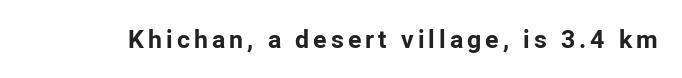
Weight check: bold — yes, fully. Ascenders rise straight up at ninety degrees. The string is rendered with underlining switched off.
